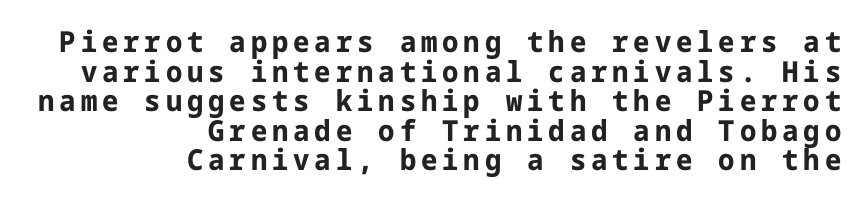
{"serif": "no", "italic": "no", "bold": "yes", "weight": "bold", "width": "normal", "stroke_contrast": "low", "x_height": "medium", "underline": "no", "align": "right", "line_spacing": "tight", "line_spacing_ratio": 1.02, "glyph_px": 29}
